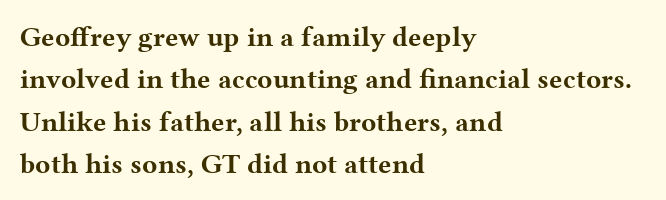
Rows of type keep a routine distance in the vertical direction. A serif font was chosen for this passage. The setting favours the left margin, as ordinary paragraphs usually do. Tall strokes in this sample are plumb rather than angled.
